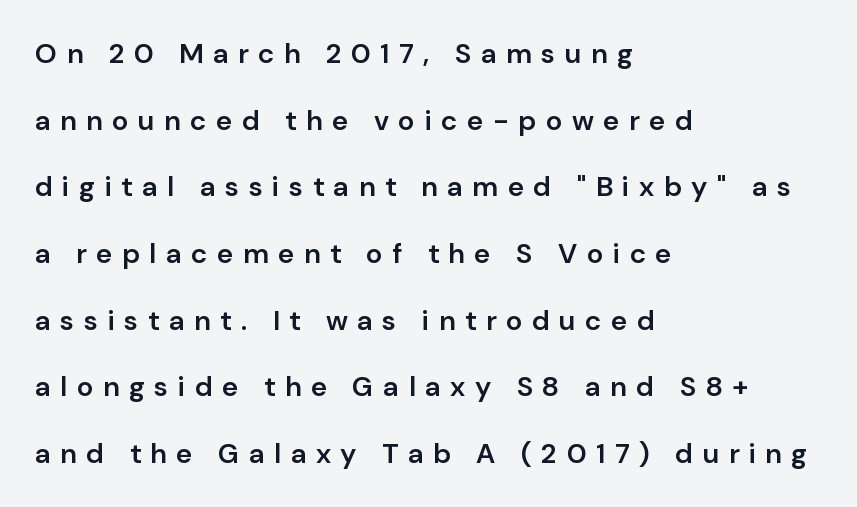
The font family rendered here belongs to the sans-serif group. No italicization has been applied; the sample stays upright. Varying glyph widths throughout — classic text-font behaviour. A typesetter would call this heavily tracked-out type. The paragraph has a hard left edge and a soft right edge. Whoever set this chose breathing room over compactness in the vertical rhythm.
